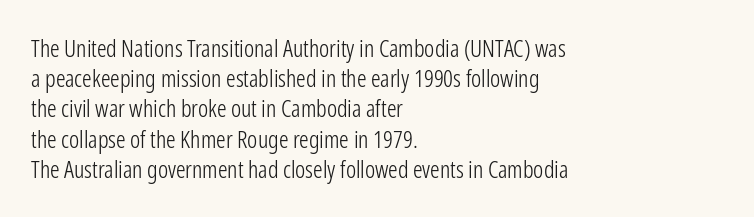
The weight would be labelled regular, book, light, or lighter still. Every stem runs plumb, perpendicular to the baseline. Descender tails drop into unmarked territory. One glance says typical: line gaps are just what's usual.
